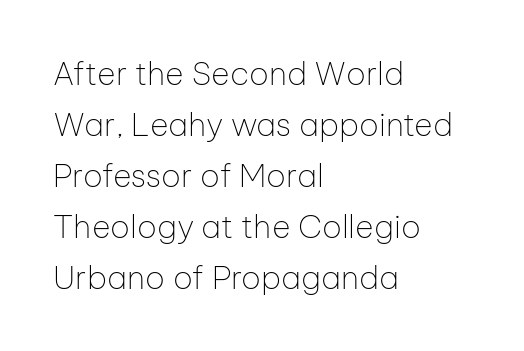
The image shows 32 px thin sans-serif type, upright; set left-aligned, normal line spacing (1.59x), normal letter spacing, not underlined; low stroke contrast and a medium x-height.
